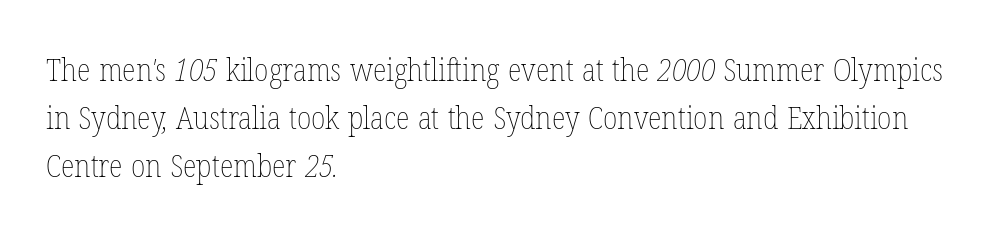
The image shows 32 px thin, condensed type; set left-aligned, normal line spacing (1.5x), normal letter spacing, not underlined; low stroke contrast and a medium x-height.
